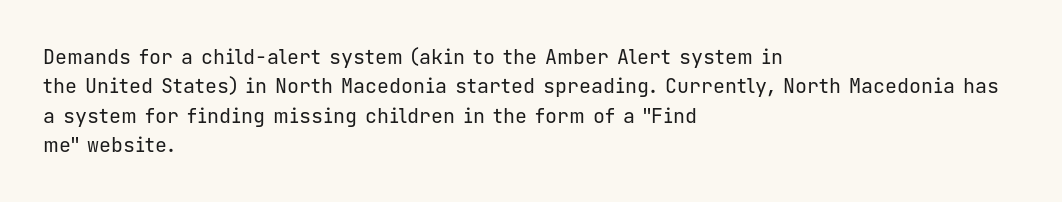
{"italic": "no", "bold": "no", "underline": "no", "align": "left", "line_spacing": "normal", "line_spacing_ratio": 1.47, "letter_spacing": "normal", "letter_spacing_em": 0.0, "glyph_px": 20}
